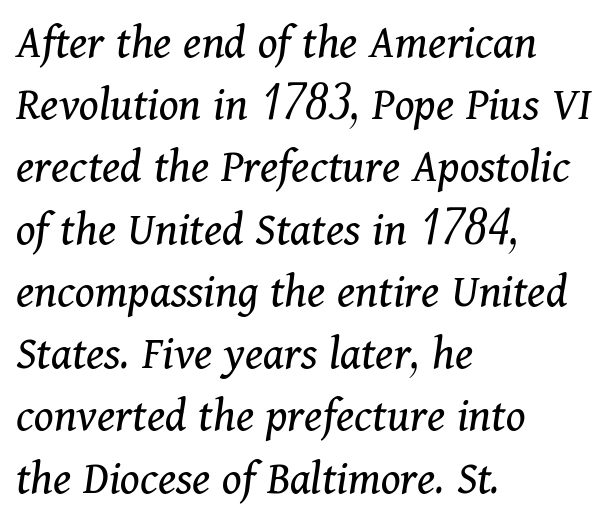
{"serif": "yes", "italic": "yes", "lean": "right", "slant_degrees": 11, "bold": "no", "weight": "regular", "width": "normal", "stroke_contrast": "medium", "x_height": "medium", "monospaced": "no", "underline": "no", "align": "left", "line_spacing": "normal", "line_spacing_ratio": 1.27, "letter_spacing": "normal", "letter_spacing_em": 0.0, "glyph_px": 49}
